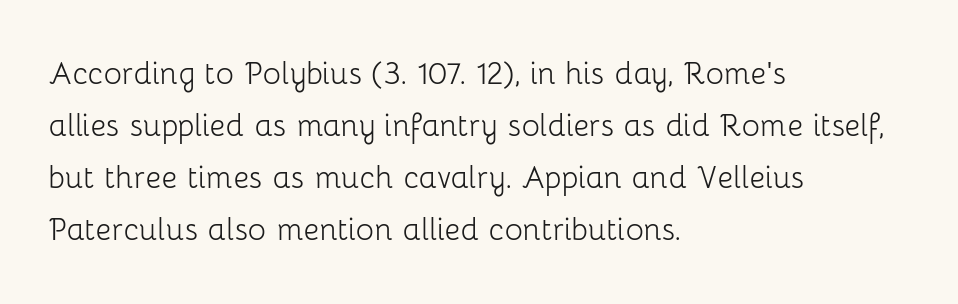
Q: Is the text bold? A: No.
Q: Is the text italic (slanted)? A: No, it is upright.
Q: Is the typeface a serif or a sans-serif typeface? A: Sans-serif.
Q: Is the text underlined? A: No.
Q: How is the paragraph aligned? A: Left-aligned.
Q: Is the spacing between letters normal or unusually wide? A: Normal.
Q: Is the spacing between lines tight, normal or loose? A: Normal.
Q: Width (condensed, normal, or wide)? A: Normal.
Q: Stroke contrast? A: Low.
Q: x-height? A: Medium.
Q: Monospaced? A: No.
